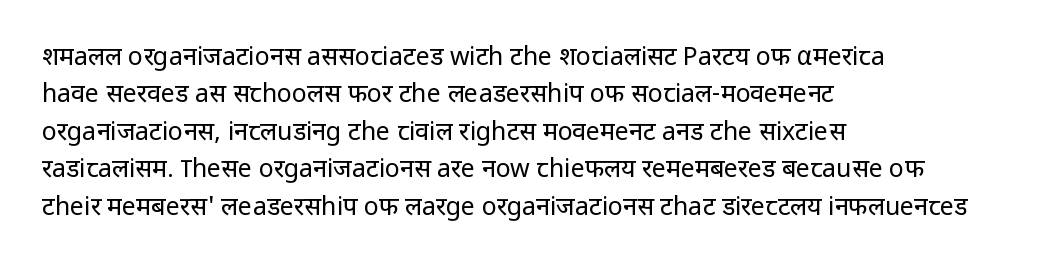
The image shows 25 px text type, upright; set left-aligned, normal line spacing (1.5x), normal letter spacing, not underlined.
